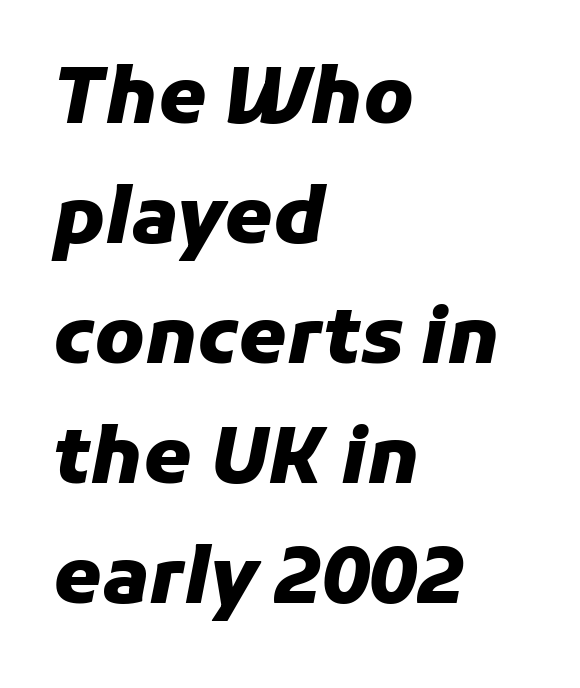
Has an underline been added? It has not. The tracking reads as untouched default to a designer's eye. The rows are spaced the way most documents space them. The sample has been set heavy, in full bold. Here the designer chose a conventional face with non-uniform glyph widths.
